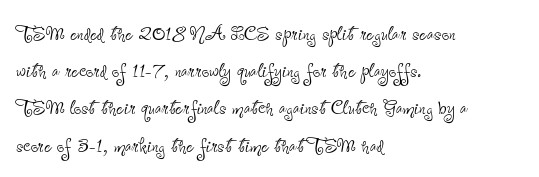
The image shows 26 px text type; set left-aligned, normal line spacing (1.43x), normal letter spacing, not underlined.
